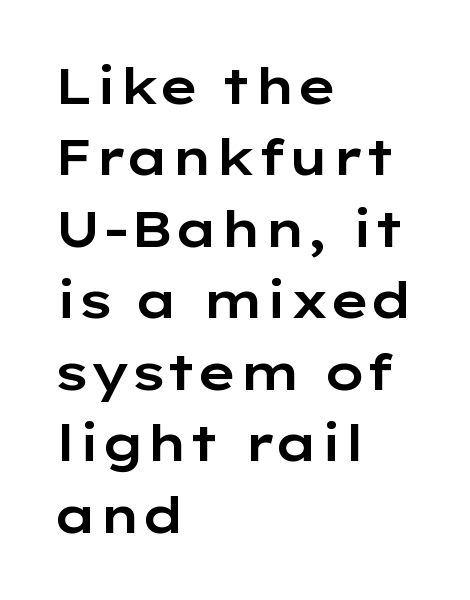
In terms of leading, this rendering sits right in the middle. Compared with typical body copy, the letter spacing here is the same. Layout note: lines flush left. Ordinary non-slanted type is in use. The text was rendered using a sans face with plain stroke endings. The face used here is proportionally spaced, like ordinary book or web type.
